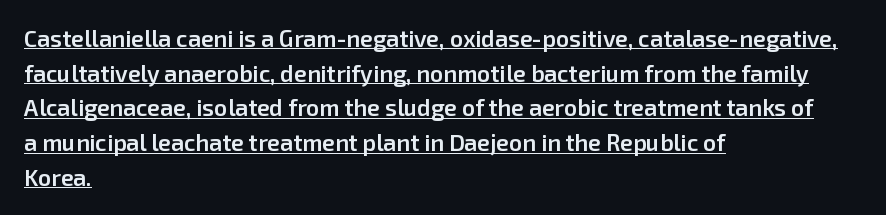
The image shows 23 px text type, upright; set left-aligned, normal line spacing (1.51x), normal letter spacing, underlined.
